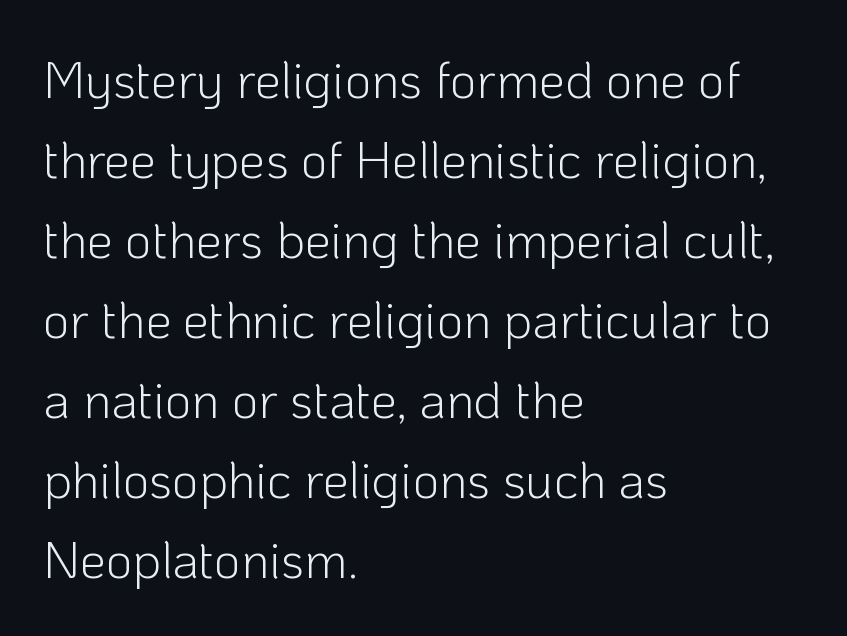
The image shows 52 px light sans-serif type, upright; set left-aligned, normal line spacing (1.54x), normal letter spacing, not underlined; low stroke contrast and a medium x-height.
